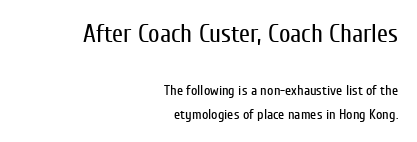
{"italic": "no", "bold": "no", "underline": "no", "align": "right", "line_spacing_ratio": 1.71, "letter_spacing": "normal", "letter_spacing_em": 0.0, "larger_block": "first", "size_ratio": 1.79, "glyph_px": 25}
